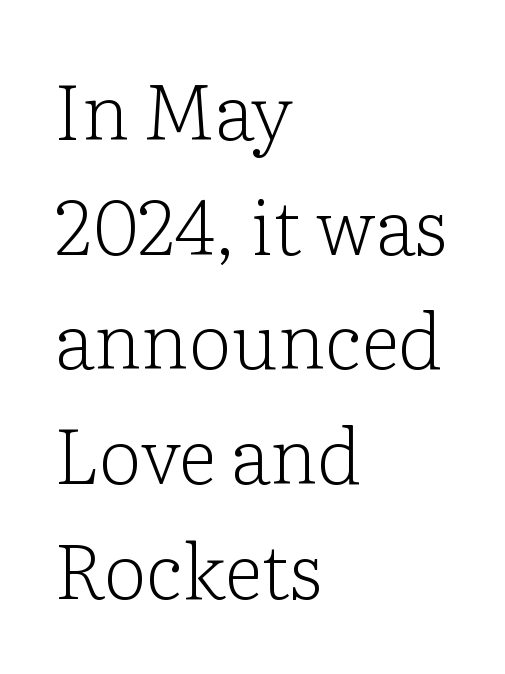
{"serif": "yes", "italic": "no", "bold": "no", "weight": "light", "width": "normal", "stroke_contrast": "low", "x_height": "medium", "monospaced": "no", "underline": "no", "align": "left", "line_spacing": "normal", "line_spacing_ratio": 1.49, "letter_spacing": "normal", "letter_spacing_em": 0.0, "glyph_px": 77}
